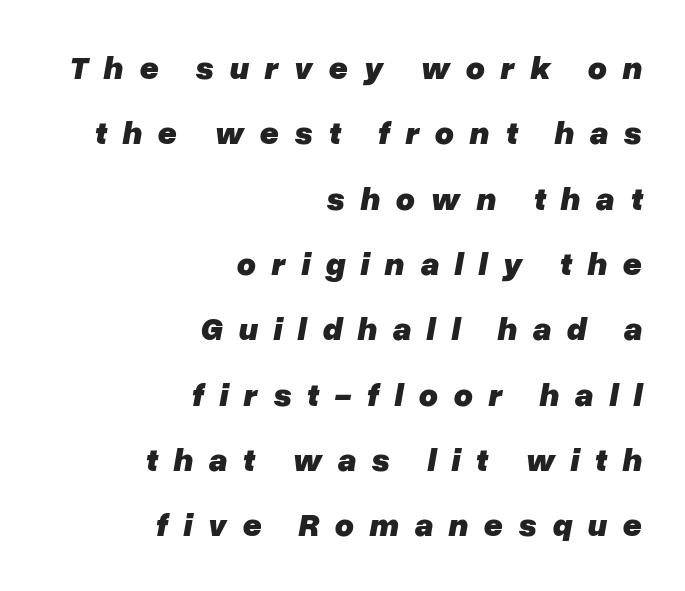
The image shows 33 px heavy type, italic (leaning right); set right-aligned, loose line spacing (1.98x), unusually wide letter spacing (+0.46 em), not underlined; low stroke contrast and a medium x-height.
